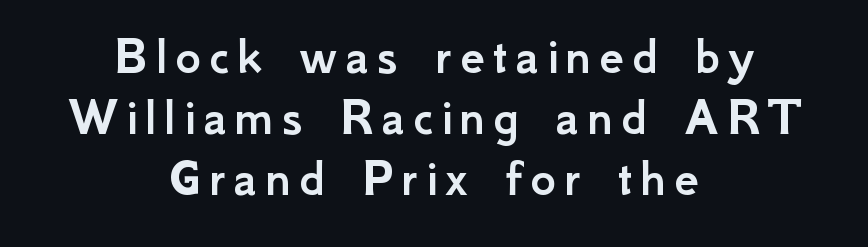
The image shows 55 px sans-serif type, upright; set centered, tight line spacing (1.11x), not underlined; low stroke contrast and a small x-height.
